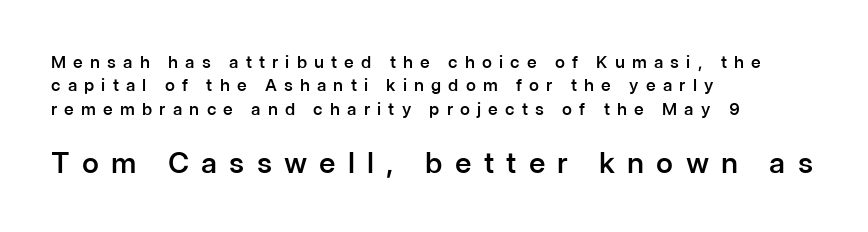
Q: Is the text bold? A: Semi-bold.
Q: Is the text italic (slanted)? A: No, it is upright.
Q: Is the typeface a serif or a sans-serif typeface? A: Sans-serif.
Q: Is the text underlined? A: No.
Q: How is the paragraph aligned? A: Left-aligned.
Q: Is the spacing between letters normal or unusually wide? A: Unusually wide.
Q: Is the spacing between lines tight, normal or loose? A: Normal.
Q: Which block of text is set in a larger size, the first (top) or the second (bottom)? A: The second (bottom) one.
Q: Width (condensed, normal, or wide)? A: Normal.
Q: Stroke contrast? A: Low.
Q: x-height? A: Medium.
Q: Monospaced? A: No.
